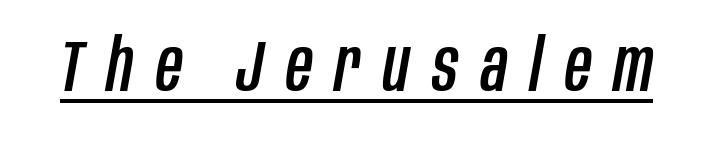
The letters are spread apart with noticeably loose tracking. Designer's note — italics engaged. A baseline rule has been typeset under these characters. Note the varied advance widths — an 'i' is clearly narrower than an 'm'.
